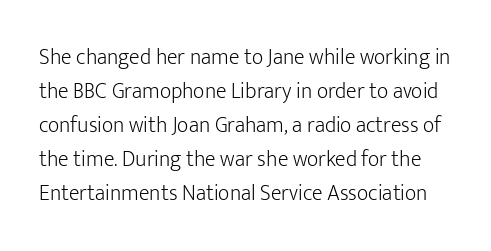
{"italic": "no", "bold": "no", "underline": "no", "line_spacing": "normal", "line_spacing_ratio": 1.54, "letter_spacing": "normal", "letter_spacing_em": 0.0, "glyph_px": 22}
